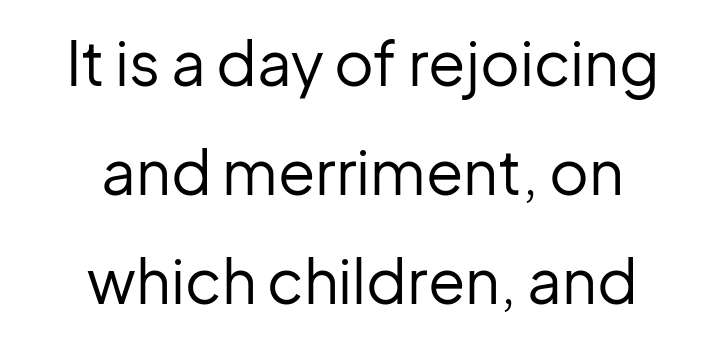
Q: Is the text bold? A: No.
Q: Is the text italic (slanted)? A: No, it is upright.
Q: Is the typeface a serif or a sans-serif typeface? A: Sans-serif.
Q: Is the text underlined? A: No.
Q: How is the paragraph aligned? A: Centered.
Q: Is the spacing between letters normal or unusually wide? A: Normal.
Q: Width (condensed, normal, or wide)? A: Normal.
Q: Stroke contrast? A: Low.
Q: x-height? A: Medium.
Q: Monospaced? A: No.
